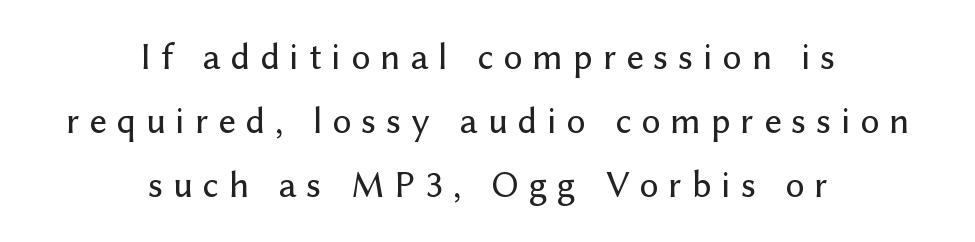
The image shows 38 px sans-serif type, upright; set centered, normal line spacing (1.68x), unusually wide letter spacing (+0.26 em), not underlined; low stroke contrast and a medium x-height.
